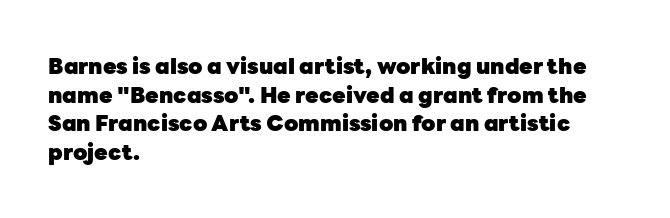
Teacher's note: observe the even left margin — that is flush-left alignment. You can tell it's not italic because the verticals are truly vertical. Words float on clear page, feet unadorned. The letterforms sit shoulder to shoulder at normal distance.
